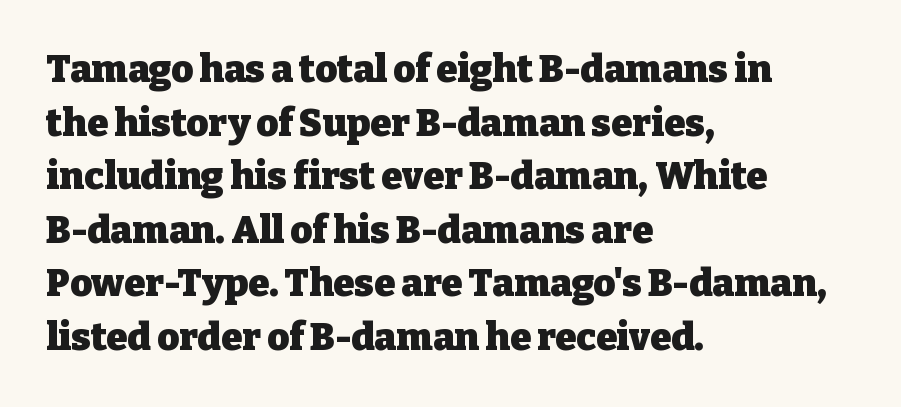
The image shows 38 px heavy serif type, upright; set left-aligned, normal line spacing (1.41x), normal letter spacing, not underlined; low stroke contrast and a medium x-height.
